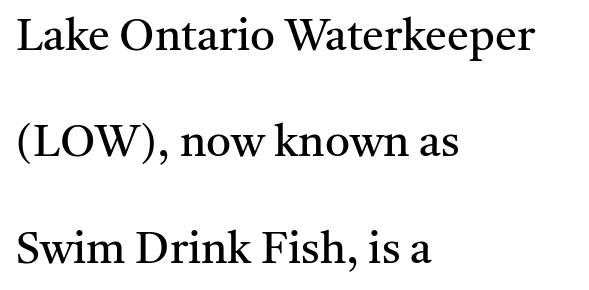
{"serif": "yes", "italic": "no", "bold": "no", "weight": "regular", "width": "normal", "stroke_contrast": "medium", "x_height": "medium", "monospaced": "no", "underline": "no", "align": "left", "line_spacing": "loose", "line_spacing_ratio": 2.42, "letter_spacing": "normal", "letter_spacing_em": 0.0, "glyph_px": 44}
